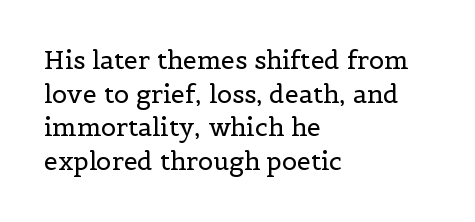
Honestly, there is no underline to notice here at all. When letters stand straight like this, we call the style roman or upright. The passage shown stacks its lines at a standard gap. Horizontal alignment here is leftward, the default for most running prose. Ink coverage per letter is moderate at most.
